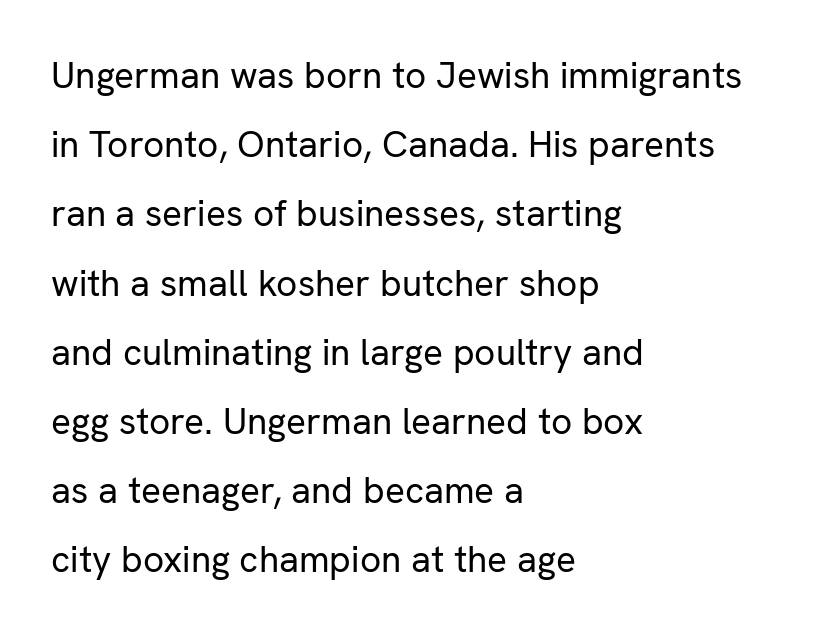
{"serif": "no", "italic": "no", "bold": "no", "weight": "regular", "width": "normal", "stroke_contrast": "low", "x_height": "medium", "monospaced": "no", "underline": "no", "align": "left", "line_spacing_ratio": 1.87, "letter_spacing": "normal", "letter_spacing_em": 0.0, "glyph_px": 37}
